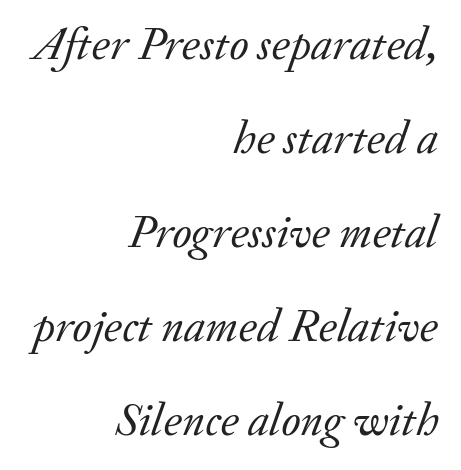
The rendering uses a large line-height, opening up the rows. If you drew a ruler down the right edge, every line would touch it. The rendering uses natural spacing where letterforms have individual widths. The letters look calm and open, with moderate or lighter stems. In terms of posture, this sample is oblique.
